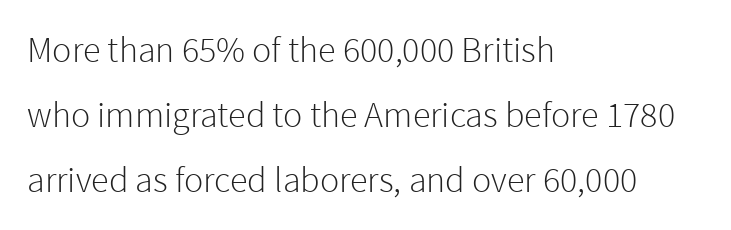
The image shows 36 px light sans-serif type, upright; set left-aligned, line spacing 1.8x, normal letter spacing, not underlined; low stroke contrast and a medium x-height.
